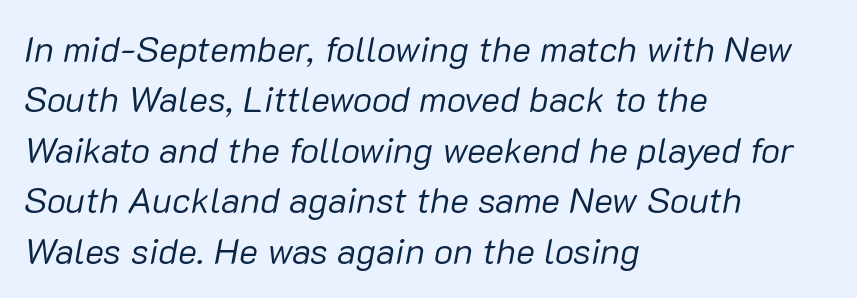
Q: Is the text bold? A: No.
Q: Is the text italic (slanted)? A: Yes, it leans right by about 10 degrees.
Q: Is the text underlined? A: No.
Q: How is the paragraph aligned? A: Left-aligned.
Q: Is the spacing between letters normal or unusually wide? A: Normal.
Q: Is the spacing between lines tight, normal or loose? A: Normal.
Q: Width (condensed, normal, or wide)? A: Normal.
Q: Stroke contrast? A: Low.
Q: x-height? A: Medium.
Q: Monospaced? A: No.
